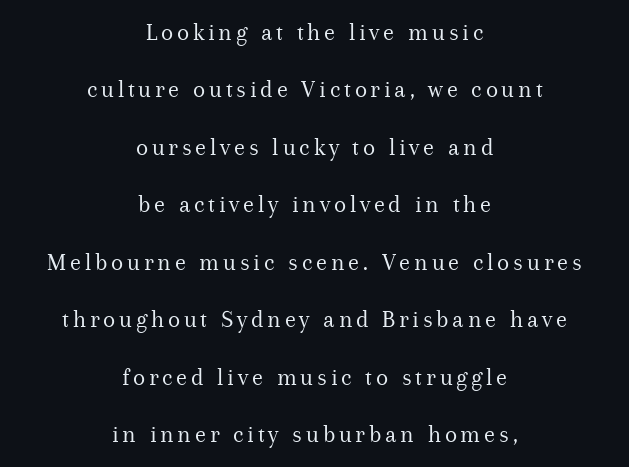
Vertical strokes here are truly vertical. Words float on clear page, feet unadorned. These lines are centered, leaving both edges ragged. The letterforms sit at book weight or below. The space between consecutive lines is lavish.
